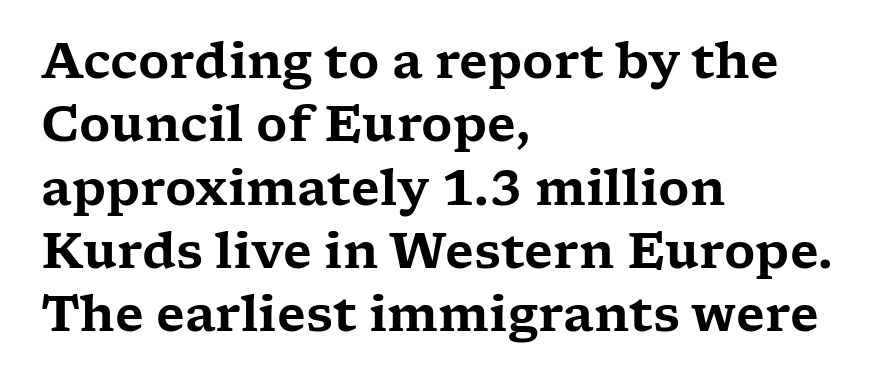
Q: Is the text italic (slanted)? A: No, it is upright.
Q: Is the typeface a serif or a sans-serif typeface? A: Serif.
Q: Is the text underlined? A: No.
Q: How is the paragraph aligned? A: Left-aligned.
Q: Is the spacing between letters normal or unusually wide? A: Normal.
Q: Is the spacing between lines tight, normal or loose? A: Normal.
Q: Width (condensed, normal, or wide)? A: Wide.
Q: Stroke contrast? A: Low.
Q: x-height? A: Medium.
Q: Monospaced? A: No.
